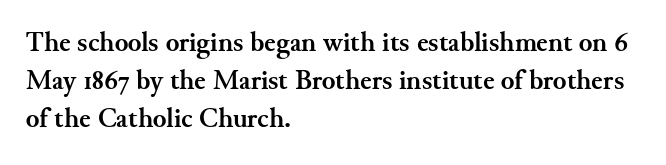
Beneath every word, the page is bare. The vertical gap from one line to the next is medium. Observe the serifs anchoring each vertical stroke in this sample. Every stem runs plumb, perpendicular to the baseline. All the whitespace from short lines collects on the right.
